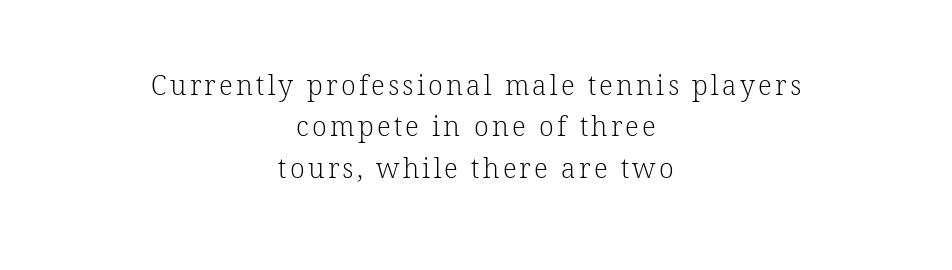
{"italic": "no", "bold": "no", "underline": "no", "align": "center", "line_spacing": "normal", "line_spacing_ratio": 1.53, "glyph_px": 27}
